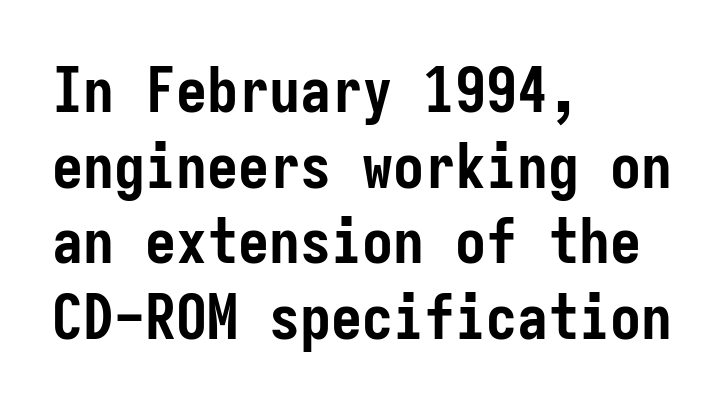
Q: Is the text bold? A: Yes.
Q: Is the text italic (slanted)? A: No, it is upright.
Q: Is the typeface a serif or a sans-serif typeface? A: Sans-serif.
Q: Is the text underlined? A: No.
Q: How is the paragraph aligned? A: Left-aligned.
Q: Is the spacing between letters normal or unusually wide? A: Normal.
Q: Width (condensed, normal, or wide)? A: Condensed.
Q: Stroke contrast? A: Low.
Q: x-height? A: Medium.
Q: Monospaced? A: Yes.
